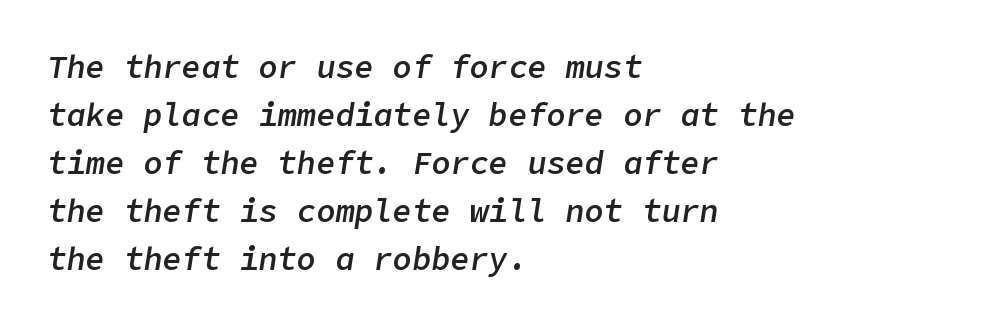
Q: Is the text bold? A: Semi-bold.
Q: Is the text italic (slanted)? A: Yes, it leans right by about 9 degrees.
Q: Is the text underlined? A: No.
Q: How is the paragraph aligned? A: Left-aligned.
Q: Is the spacing between letters normal or unusually wide? A: Normal.
Q: Is the spacing between lines tight, normal or loose? A: Normal.
Q: Width (condensed, normal, or wide)? A: Normal.
Q: Stroke contrast? A: Low.
Q: x-height? A: Medium.
